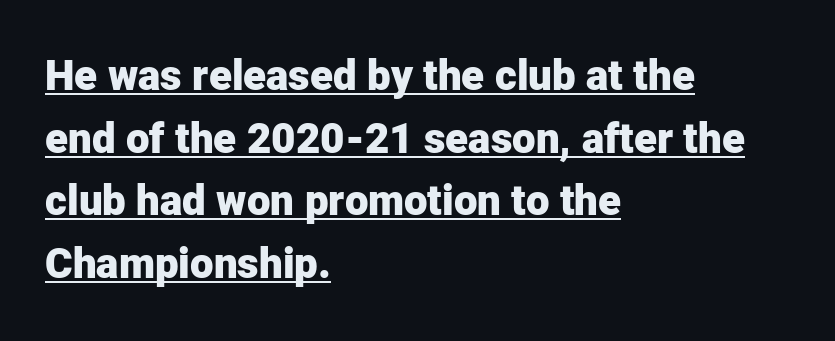
{"serif": "no", "italic": "no", "bold": "yes", "weight": "heavy", "width": "normal", "stroke_contrast": "low", "x_height": "medium", "monospaced": "no", "underline": "yes", "align": "left", "line_spacing": "normal", "line_spacing_ratio": 1.49, "letter_spacing": "normal", "letter_spacing_em": 0.0, "glyph_px": 42}
